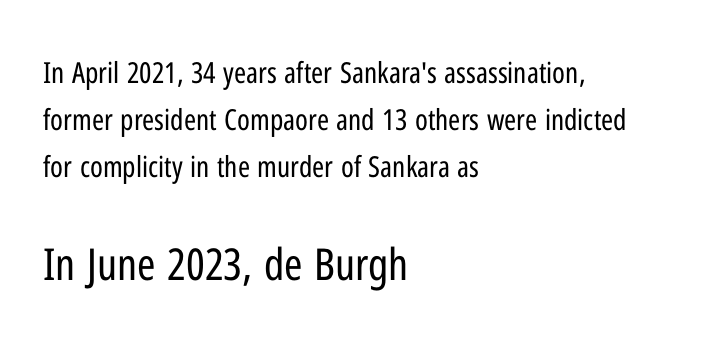
{"serif": "no", "italic": "no", "bold": "no", "weight": "regular", "width": "condensed", "stroke_contrast": "low", "x_height": "medium", "monospaced": "no", "underline": "no", "align": "left", "line_spacing": "normal", "line_spacing_ratio": 1.62, "letter_spacing": "normal", "letter_spacing_em": 0.0, "larger_block": "second", "size_ratio": 1.52, "glyph_px": 44}
